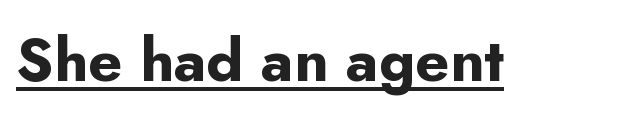
On the weight axis this lands at bold, roughly 700. Unlike a traditional serif, this face leaves its strokes unadorned. Tall strokes in this sample are plumb rather than angled. Look at the tracking — it's just the regular setting, nothing added. Think of a printed novel: that variable character pitch is what you see here. Glance below the letters and you will spot a drawn line.
